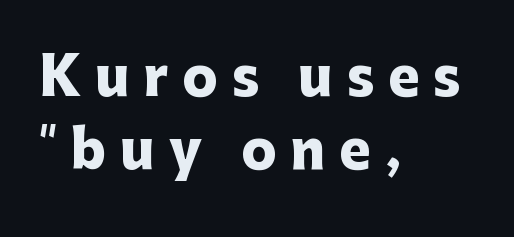
Q: Is the text bold? A: Yes.
Q: Is the text italic (slanted)? A: No, it is upright.
Q: Is the typeface a serif or a sans-serif typeface? A: Sans-serif.
Q: Is the text underlined? A: No.
Q: How is the paragraph aligned? A: Left-aligned.
Q: Is the spacing between letters normal or unusually wide? A: Unusually wide.
Q: Is the spacing between lines tight, normal or loose? A: Normal.
Q: Width (condensed, normal, or wide)? A: Normal.
Q: Stroke contrast? A: Low.
Q: x-height? A: Medium.
Q: Monospaced? A: No.
